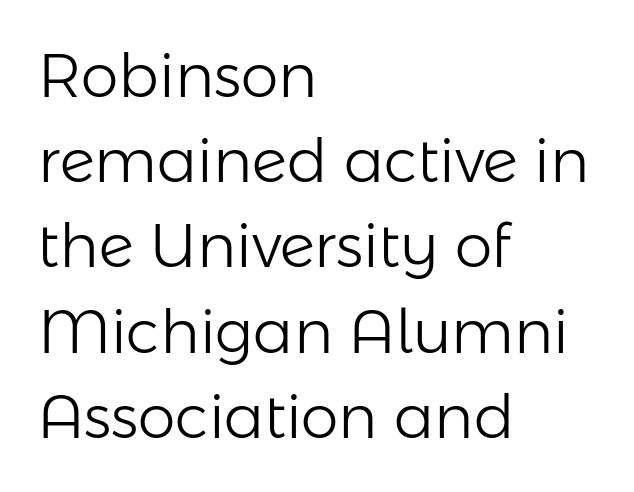
{"serif": "no", "italic": "no", "bold": "no", "weight": "light", "width": "normal", "stroke_contrast": "low", "x_height": "medium", "monospaced": "no", "underline": "no", "align": "left", "line_spacing": "normal", "line_spacing_ratio": 1.42, "letter_spacing": "normal", "letter_spacing_em": 0.0, "glyph_px": 60}
